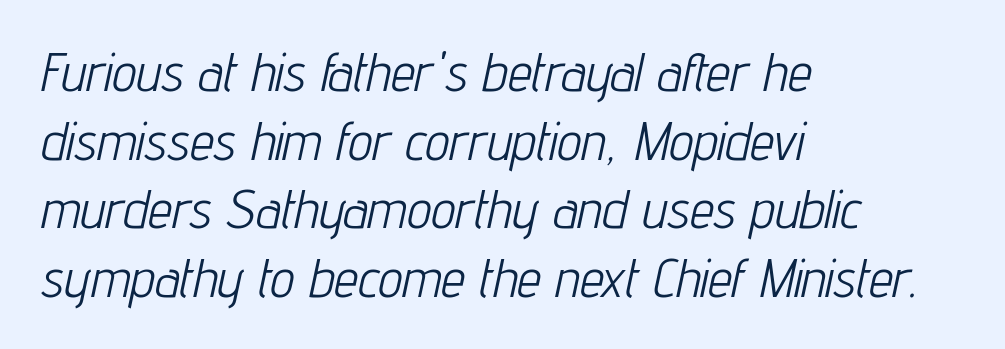
Think of a printed novel: that variable character pitch is what you see here. The typesetter chose a ragged-right arrangement here. Bold? No — there's no thickening of the strokes. Just letters on the line, the space beneath them empty. In terms of posture, this sample is oblique. A normal amount of white space separates one row of letters from the next.
